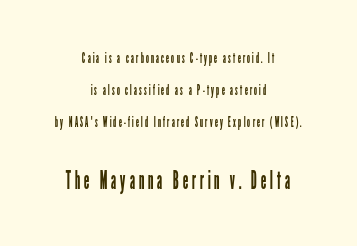
Q: Is the text bold? A: No.
Q: Is the text italic (slanted)? A: No, it is upright.
Q: Is the text underlined? A: No.
Q: How is the paragraph aligned? A: Centered.
Q: Is the spacing between lines tight, normal or loose? A: Loose.
Q: Which block of text is set in a larger size, the first (top) or the second (bottom)? A: The second (bottom) one.
